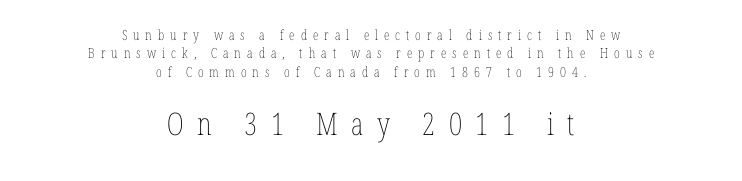
This rendering features lettering with no underline. The axis of the letterforms is exactly vertical. Casual observation: everything's sitting right in the middle. Unbolded letterforms with no extra heft. Notice how descenders clear the ascenders below comfortably — that's standard leading.
